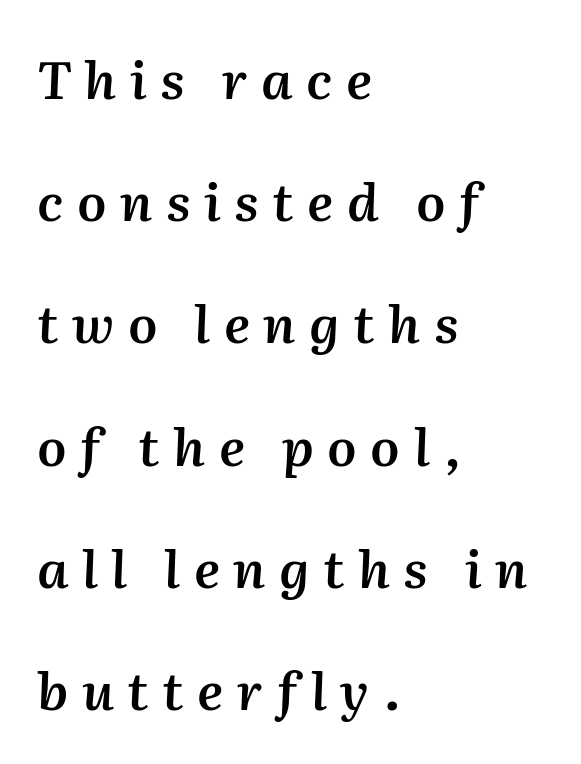
Q: Is the text bold? A: Semi-bold.
Q: Is the text italic (slanted)? A: Yes, it leans right by about 2 degrees.
Q: Is the text underlined? A: No.
Q: How is the paragraph aligned? A: Left-aligned.
Q: Is the spacing between letters normal or unusually wide? A: Unusually wide.
Q: Is the spacing between lines tight, normal or loose? A: Loose.
Q: Width (condensed, normal, or wide)? A: Normal.
Q: Stroke contrast? A: Medium.
Q: x-height? A: Medium.
Q: Monospaced? A: No.
